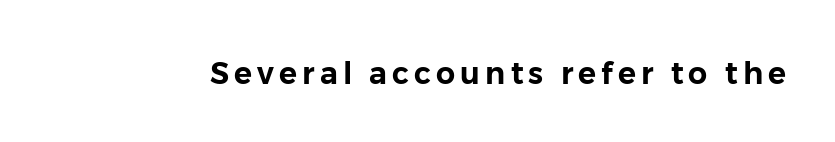
The image shows 30 px sans-serif type, upright; set not underlined; low stroke contrast and a medium x-height.
